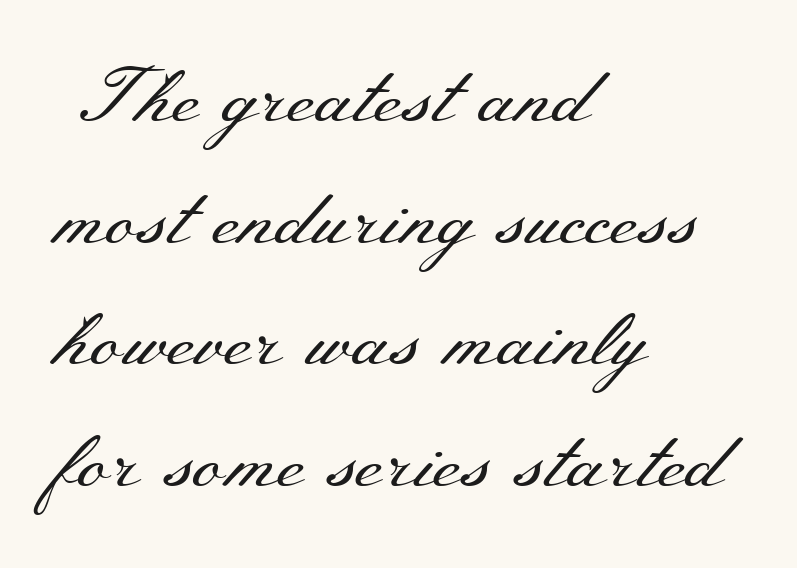
{"serif": "yes", "bold": "no", "weight": "regular", "width": "wide", "stroke_contrast": "medium", "x_height": "small", "monospaced": "no", "underline": "no", "align": "left", "line_spacing": "normal", "line_spacing_ratio": 1.58, "letter_spacing": "normal", "letter_spacing_em": 0.0, "glyph_px": 77}
